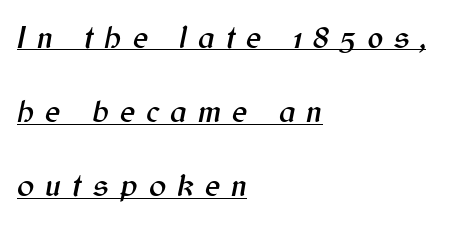
Q: Is the text italic (slanted)? A: Yes, it leans right by about 12 degrees.
Q: Is the text underlined? A: Yes.
Q: How is the paragraph aligned? A: Left-aligned.
Q: Is the spacing between letters normal or unusually wide? A: Unusually wide.
Q: Is the spacing between lines tight, normal or loose? A: Loose.
Q: Width (condensed, normal, or wide)? A: Normal.
Q: Stroke contrast? A: Medium.
Q: x-height? A: Medium.
Q: Monospaced? A: No.
